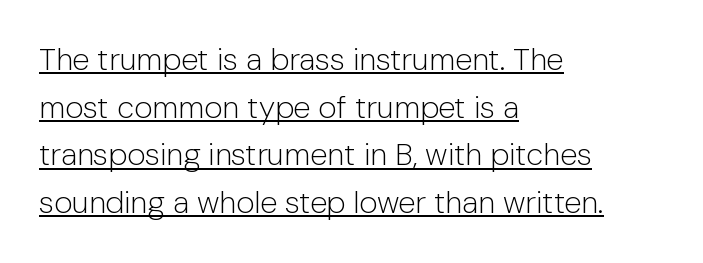
Q: Is the text bold? A: No.
Q: Is the text italic (slanted)? A: No, it is upright.
Q: Is the typeface a serif or a sans-serif typeface? A: Sans-serif.
Q: Is the text underlined? A: Yes.
Q: How is the paragraph aligned? A: Left-aligned.
Q: Is the spacing between letters normal or unusually wide? A: Normal.
Q: Is the spacing between lines tight, normal or loose? A: Normal.
Q: Width (condensed, normal, or wide)? A: Normal.
Q: Stroke contrast? A: Low.
Q: x-height? A: Medium.
Q: Monospaced? A: No.
